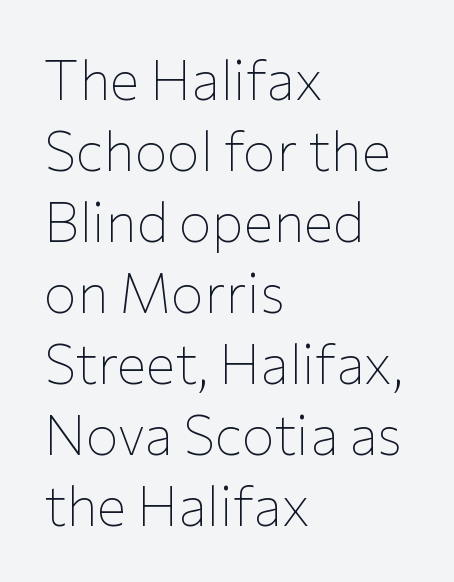
The image shows 55 px thin sans-serif type, upright; set left-aligned, normal line spacing (1.29x), normal letter spacing, not underlined; low stroke contrast and a medium x-height.
